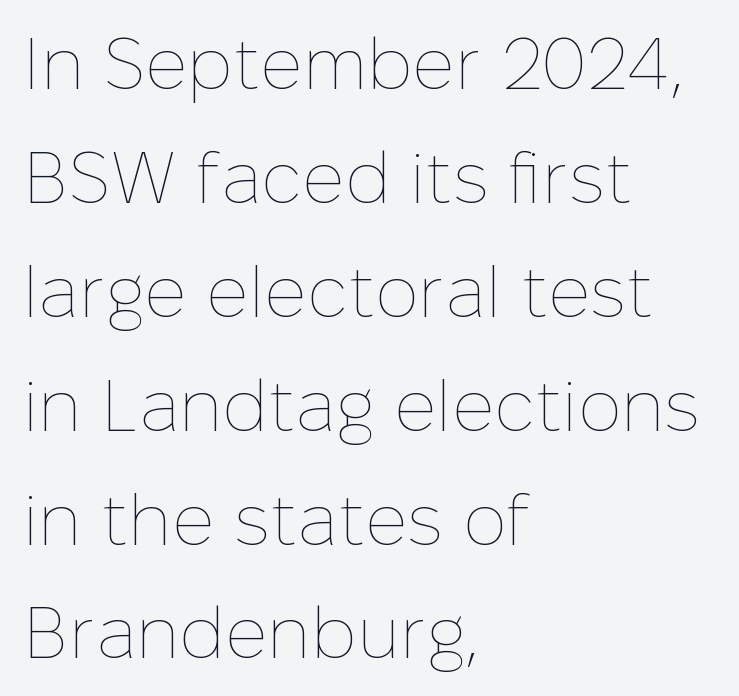
Honestly, the row spacing looks completely unremarkable. Descender tails drop into unmarked territory. This sample uses an upright cut, with every glyph sitting square on the baseline. Short note: letters normally spaced. Think of a printed novel: that variable character pitch is what you see here.
